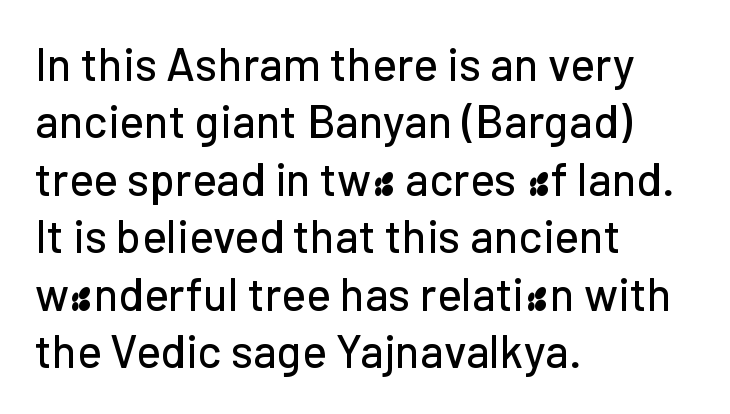
Q: Is the text italic (slanted)? A: No, it is upright.
Q: Is the typeface a serif or a sans-serif typeface? A: Sans-serif.
Q: Is the text underlined? A: No.
Q: How is the paragraph aligned? A: Left-aligned.
Q: Is the spacing between letters normal or unusually wide? A: Normal.
Q: Is the spacing between lines tight, normal or loose? A: Normal.
Q: Width (condensed, normal, or wide)? A: Normal.
Q: Stroke contrast? A: Low.
Q: x-height? A: Medium.
Q: Monospaced? A: No.
